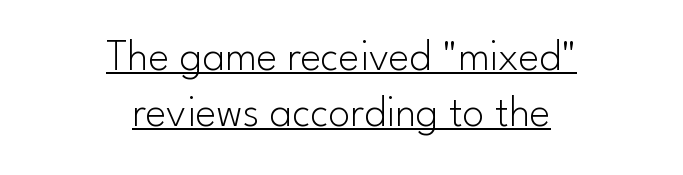
The image shows 44 px light sans-serif type, upright; set centered, normal line spacing (1.27x), normal letter spacing, underlined; low stroke contrast and a small x-height.
